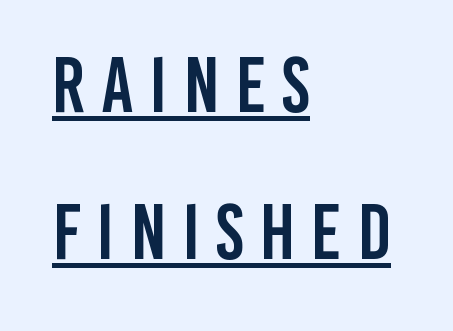
The image shows 79 px condensed sans-serif type, upright; set left-aligned, line spacing 1.86x, unusually wide letter spacing (+0.2 em), underlined; low stroke contrast and a large x-height.
